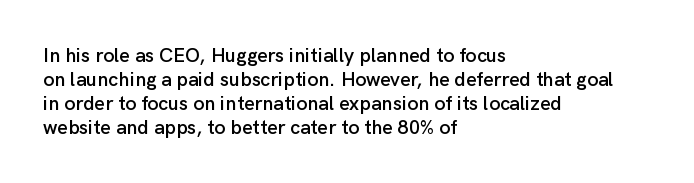
Does the lettering tilt? It doesn't — this is upright. The lines are quadded left. Unmarked baselines from the first word to the last. Characters follow at the spacing the type designer built in.
